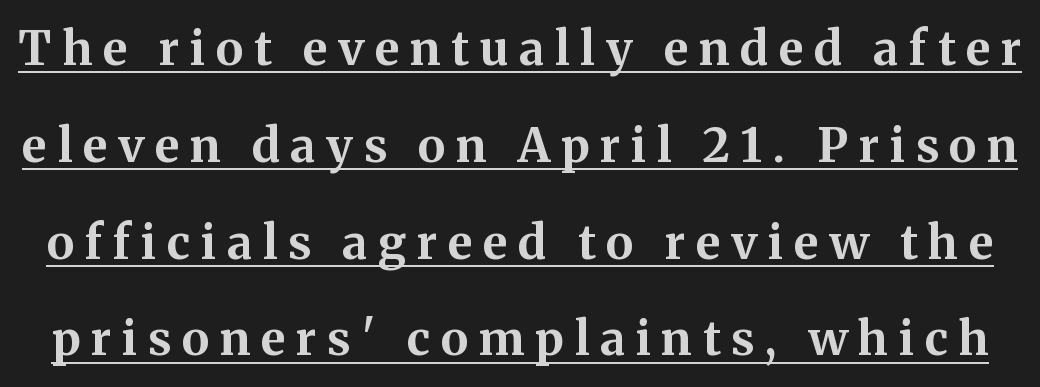
Q: Is the text bold? A: Yes.
Q: Is the text italic (slanted)? A: No, it is upright.
Q: Is the typeface a serif or a sans-serif typeface? A: Serif.
Q: Is the text underlined? A: Yes.
Q: Is the spacing between letters normal or unusually wide? A: Unusually wide.
Q: Is the spacing between lines tight, normal or loose? A: Loose.
Q: Width (condensed, normal, or wide)? A: Normal.
Q: Stroke contrast? A: Medium.
Q: x-height? A: Medium.
Q: Monospaced? A: No.
